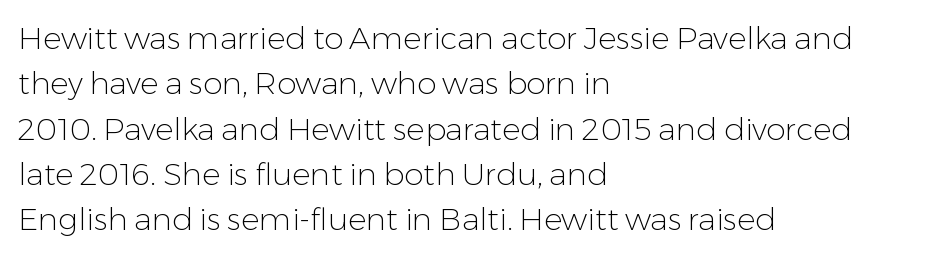
Q: Is the text bold? A: No.
Q: Is the text italic (slanted)? A: No, it is upright.
Q: Is the typeface a serif or a sans-serif typeface? A: Sans-serif.
Q: Is the text underlined? A: No.
Q: How is the paragraph aligned? A: Left-aligned.
Q: Is the spacing between letters normal or unusually wide? A: Normal.
Q: Is the spacing between lines tight, normal or loose? A: Normal.
Q: Width (condensed, normal, or wide)? A: Normal.
Q: Stroke contrast? A: Low.
Q: x-height? A: Medium.
Q: Monospaced? A: No.
